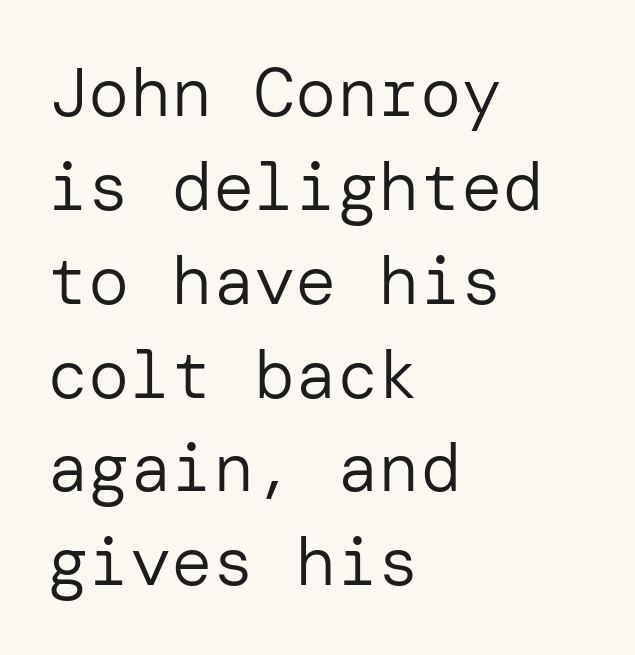
No heavy texture on the line: the type isn't bold. The font family rendered here belongs to the sans-serif group. The axis of the letterforms is exactly vertical. The gaps between neighbouring characters are ordinary and unremarkable. Just letters on the line, the space beneath them empty.
